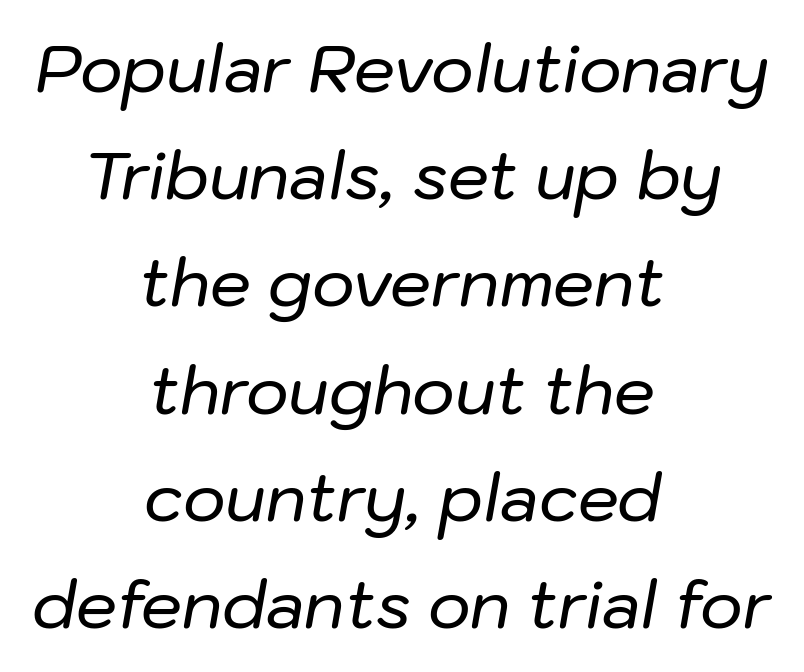
Baseline-to-baseline distance is the conventional proportion of letter height. The letters sit at their default tracking, neither squeezed nor spread. Slant detected: the letters are inclined. No word sits above an underline.
